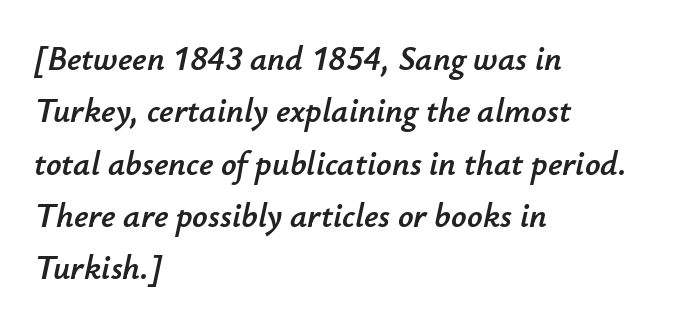
{"italic": "yes", "lean": "right", "slant_degrees": 12, "width": "normal", "stroke_contrast": "low", "x_height": "small", "monospaced": "no", "underline": "no", "align": "left", "line_spacing": "normal", "line_spacing_ratio": 1.54, "letter_spacing": "normal", "letter_spacing_em": 0.0, "glyph_px": 34}
